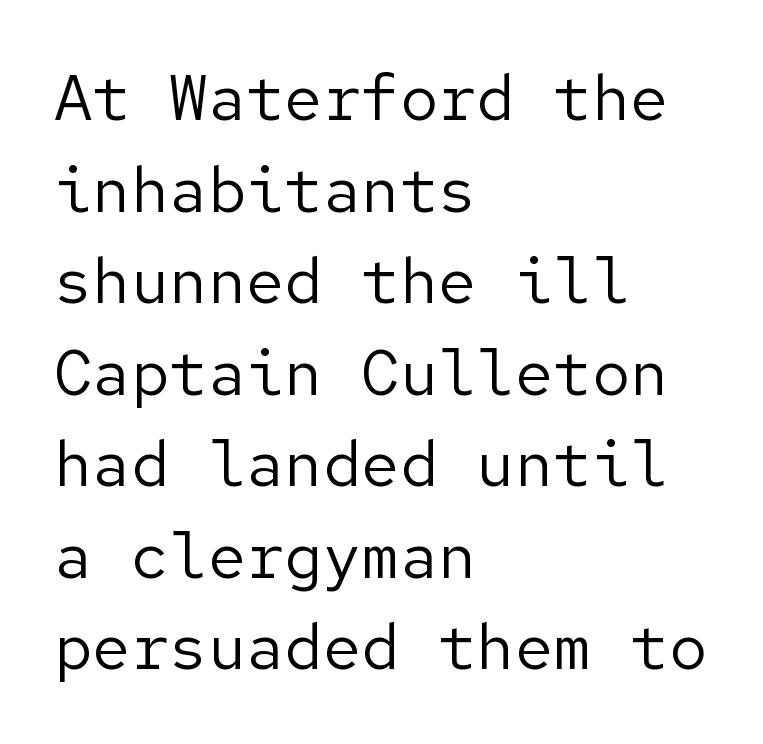
The letters carry no serifs — their stems end cleanly without finishing strokes. Nothing heavy about these letters — not bold at all. Ascenders rise straight up at ninety degrees. Rows of type keep a routine distance in the vertical direction. The rendering keeps characters at their native spacing.
